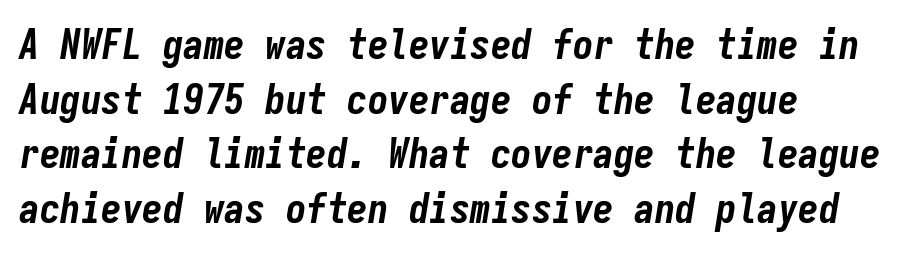
If you drew a line through each stem, it would be angled. The space between consecutive lines is moderate. The typesetting leans heavy: a genuine bold. Underline: absent. Do the characters align in a grid? Yes, the font is monospaced.
